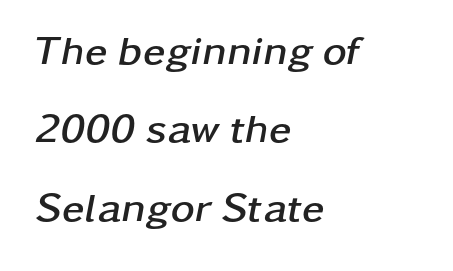
The image shows 41 px semibold, wide type, italic (leaning right); set left-aligned, loose line spacing (1.91x), normal letter spacing, not underlined; low stroke contrast and a medium x-height.
